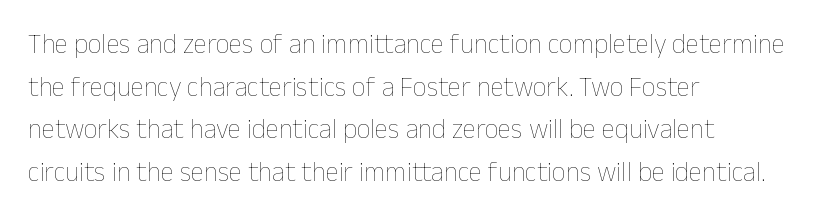
Q: Is the text bold? A: No.
Q: Is the text italic (slanted)? A: No, it is upright.
Q: Is the text underlined? A: No.
Q: How is the paragraph aligned? A: Left-aligned.
Q: Is the spacing between letters normal or unusually wide? A: Normal.
Q: Is the spacing between lines tight, normal or loose? A: Normal.
